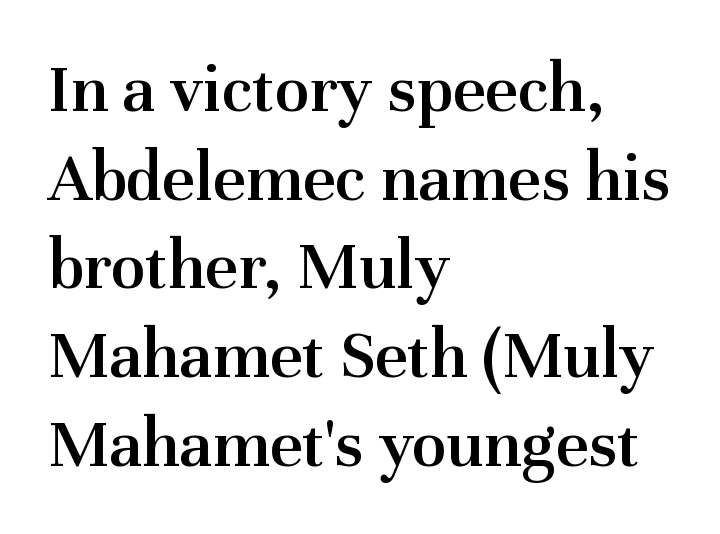
If you drew a ruler down the left edge, every line would touch it. Summary of vertical rhythm: regular, with standard interline spacing. Students, this is semibold: more ink than regular, less than bold. What stands out about the letter spacing? Nothing — it is the standard amount. Small tapered or slab feet sit at the stroke ends, so this counts as serif.
